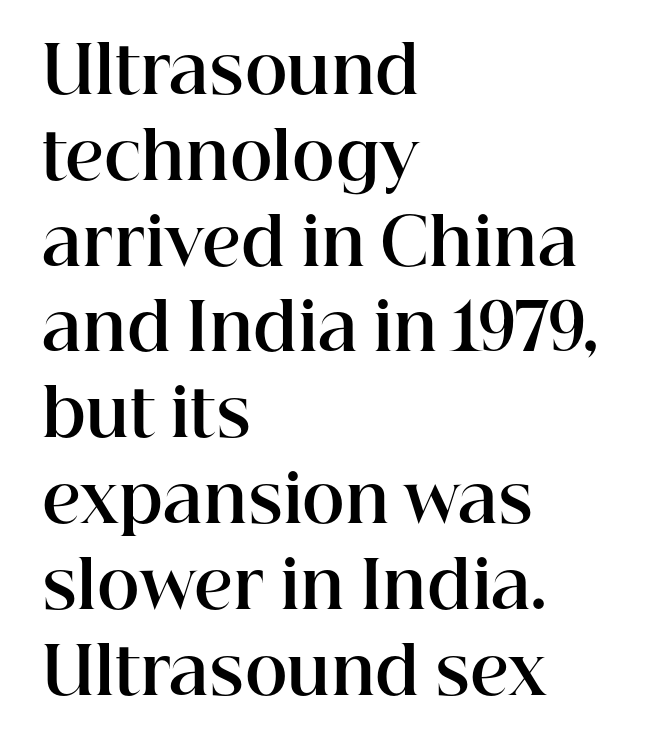
The image shows 65 px bold serif type, upright; set left-aligned, normal line spacing (1.32x), normal letter spacing, not underlined; high stroke contrast and a medium x-height.
